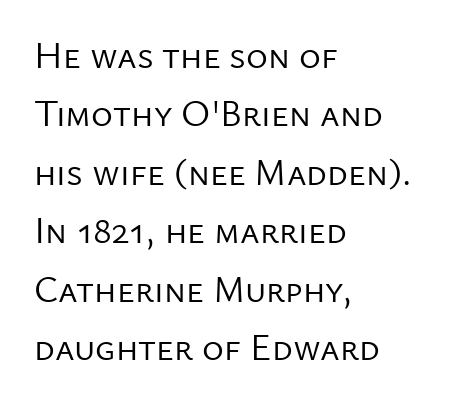
{"serif": "no", "italic": "no", "bold": "no", "weight": "regular", "width": "normal", "stroke_contrast": "low", "x_height": "medium", "monospaced": "no", "underline": "no", "align": "left", "line_spacing": "normal", "line_spacing_ratio": 1.58, "letter_spacing": "normal", "letter_spacing_em": 0.0, "glyph_px": 37}
